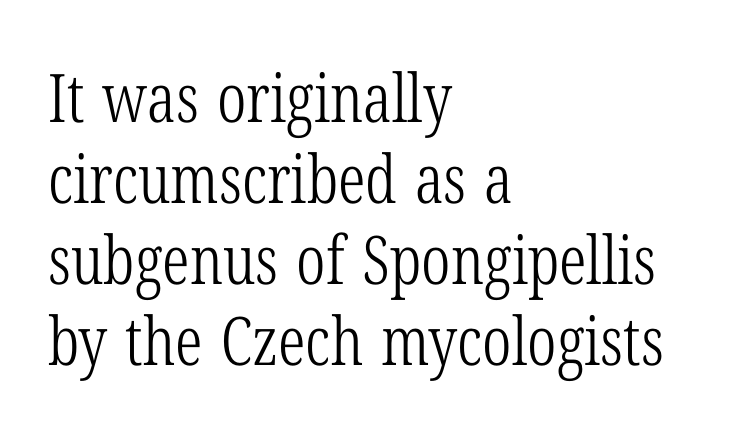
{"serif": "yes", "italic": "no", "bold": "no", "weight": "light", "width": "condensed", "stroke_contrast": "low", "x_height": "medium", "monospaced": "no", "underline": "no", "align": "left", "line_spacing_ratio": 1.21, "letter_spacing": "normal", "letter_spacing_em": 0.0, "glyph_px": 67}
